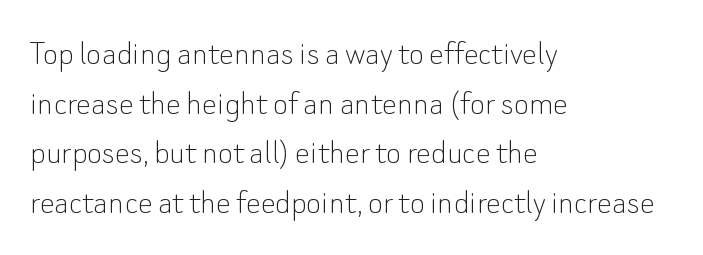
Notice how the passage keeps a crisp vertical edge on the left only. Spacing between characters is what you'd get straight out of the box. Words float on clear page, feet unadorned. One glance says typical: line gaps are just what's usual.
